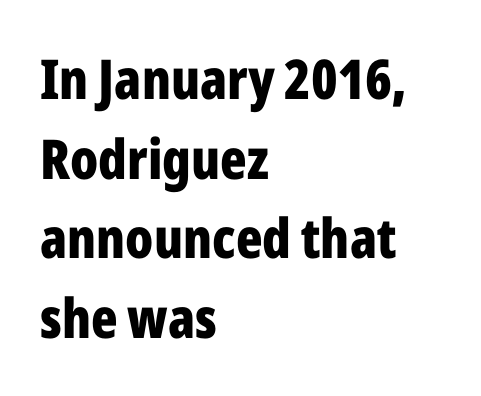
The lettering holds an erect, upright posture throughout. Line beginnings align vertically; line endings do not. One glance says typical: line gaps are just what's usual. Students, this is bold: see how much ink each stroke carries.
